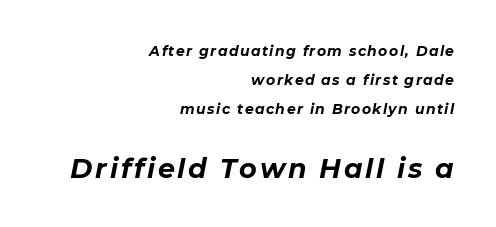
Caption: upper text group reduced, lower text group enlarged. There's an unmistakable incline to the writing here. No word sits above an underline. The lines are quadded right.
